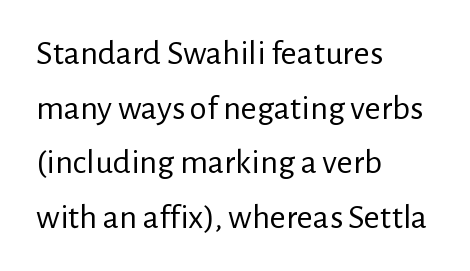
Notice how the passage keeps a crisp vertical edge on the left only. Ordinary non-slanted type is in use. The strokes carry an ordinary text weight at most. The foot of each line stays bare and open.
